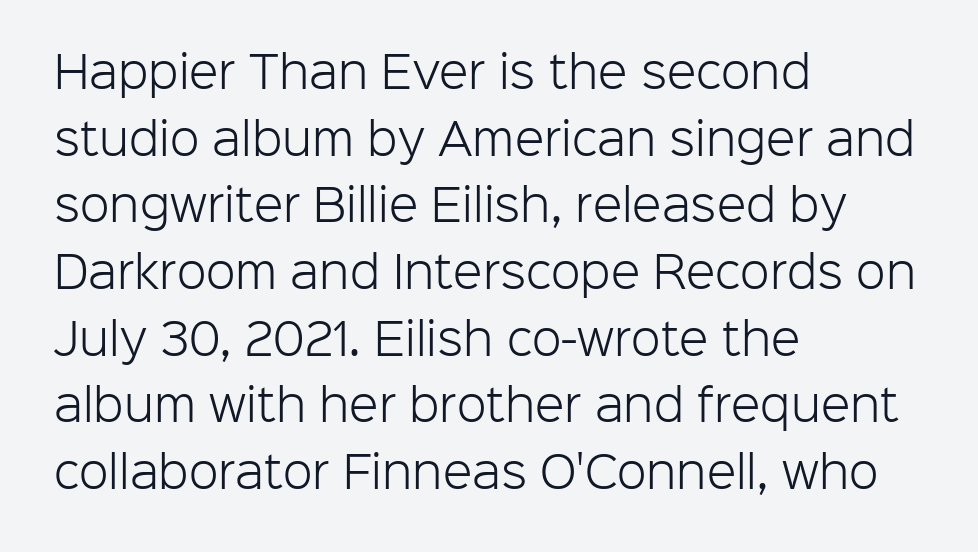
Q: Is the text bold? A: No.
Q: Is the text italic (slanted)? A: No, it is upright.
Q: Is the typeface a serif or a sans-serif typeface? A: Sans-serif.
Q: Is the text underlined? A: No.
Q: How is the paragraph aligned? A: Left-aligned.
Q: Is the spacing between letters normal or unusually wide? A: Normal.
Q: Is the spacing between lines tight, normal or loose? A: Normal.
Q: Width (condensed, normal, or wide)? A: Normal.
Q: Stroke contrast? A: Low.
Q: x-height? A: Medium.
Q: Monospaced? A: No.
